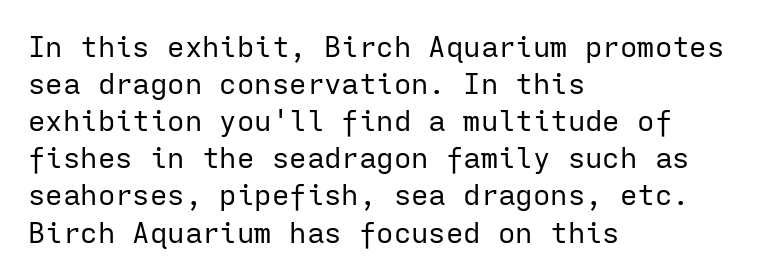
The image shows 29 px regular-weight sans-serif type, upright, monospaced; set left-aligned, normal line spacing (1.28x), normal letter spacing, not underlined; low stroke contrast and a medium x-height.
